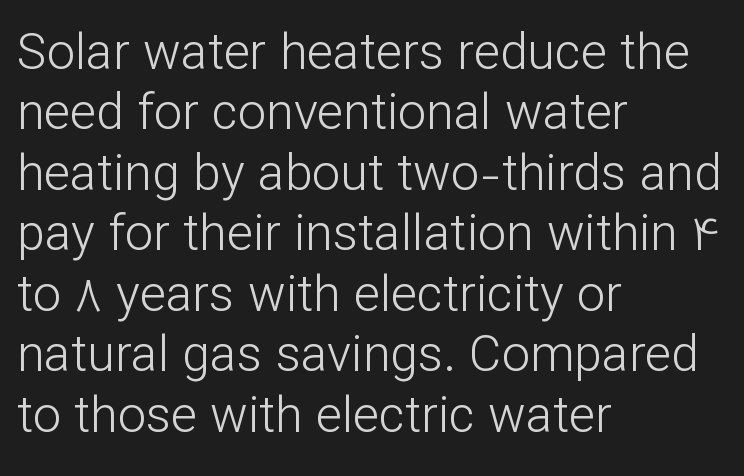
The image shows 50 px light sans-serif type, upright; set left-aligned, line spacing 1.21x, normal letter spacing, not underlined; low stroke contrast and a medium x-height.
